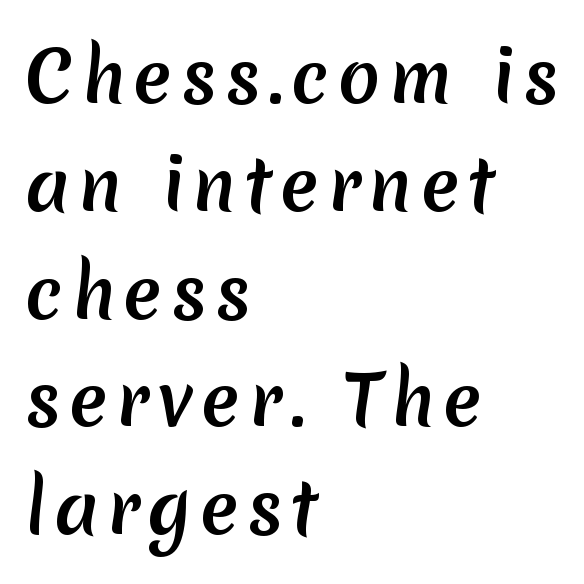
The letters advance in unequal steps, a hallmark of proportional type. Check the space under the baseline: it is left empty. Successive baselines arrive at the customary interval. Line starts are locked; line ends wander. Serif or sans? Sans — the stroke terminals are bare.
